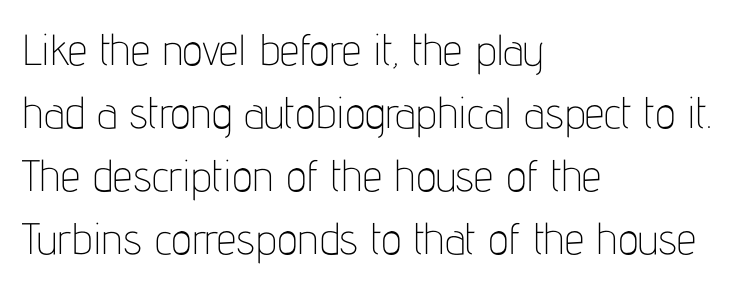
Q: Is the text bold? A: No.
Q: Is the text italic (slanted)? A: No, it is upright.
Q: Is the typeface a serif or a sans-serif typeface? A: Sans-serif.
Q: Is the text underlined? A: No.
Q: How is the paragraph aligned? A: Left-aligned.
Q: Is the spacing between letters normal or unusually wide? A: Normal.
Q: Is the spacing between lines tight, normal or loose? A: Normal.
Q: Width (condensed, normal, or wide)? A: Condensed.
Q: Stroke contrast? A: Low.
Q: x-height? A: Medium.
Q: Monospaced? A: No.
